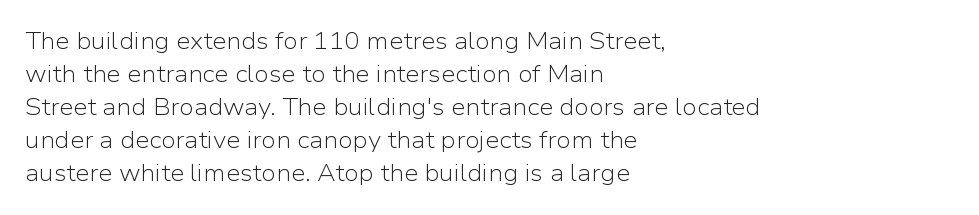
{"italic": "no", "bold": "no", "underline": "no", "align": "left", "line_spacing": "normal", "line_spacing_ratio": 1.43, "letter_spacing": "normal", "letter_spacing_em": 0.0, "glyph_px": 23}
